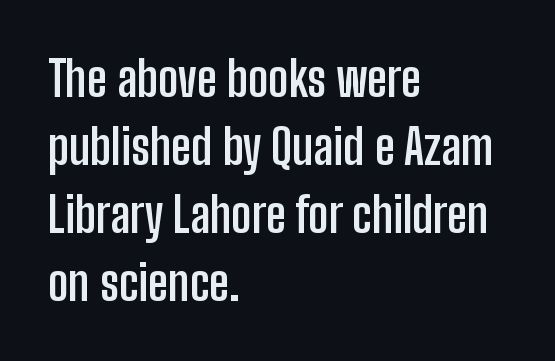
The image shows 49 px semibold, condensed sans-serif type, upright; set left-aligned, normal line spacing (1.39x), normal letter spacing, not underlined; low stroke contrast and a medium x-height.
